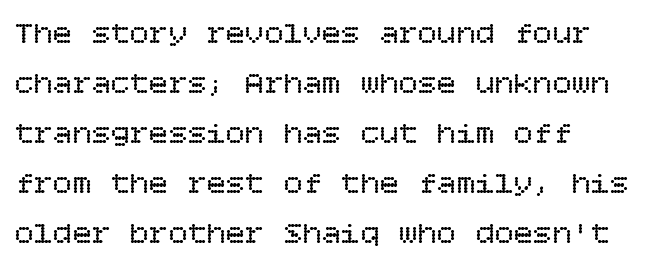
{"italic": "no", "bold": "no", "weight": "regular", "width": "normal", "stroke_contrast": "low", "x_height": "large", "underline": "no", "align": "left", "line_spacing": "normal", "line_spacing_ratio": 1.56, "letter_spacing": "normal", "letter_spacing_em": 0.0, "glyph_px": 32}
